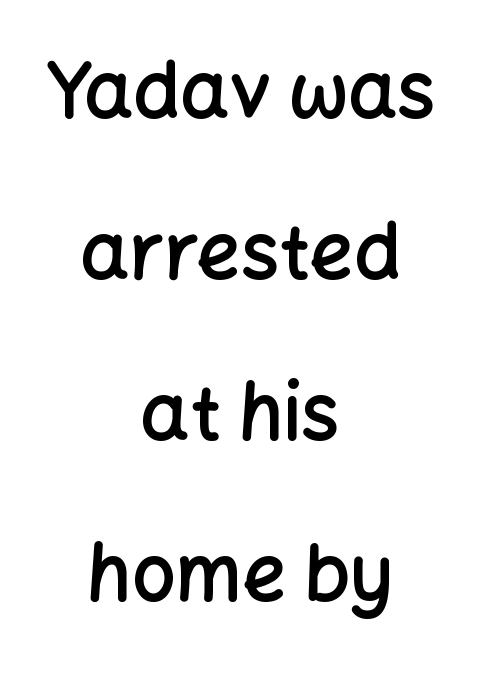
Q: Is the text bold? A: Semi-bold.
Q: Is the text italic (slanted)? A: No, it is upright.
Q: Is the typeface a serif or a sans-serif typeface? A: Sans-serif.
Q: Is the text underlined? A: No.
Q: How is the paragraph aligned? A: Centered.
Q: Is the spacing between letters normal or unusually wide? A: Normal.
Q: Is the spacing between lines tight, normal or loose? A: Loose.
Q: Width (condensed, normal, or wide)? A: Normal.
Q: Stroke contrast? A: Low.
Q: x-height? A: Medium.
Q: Monospaced? A: No.
